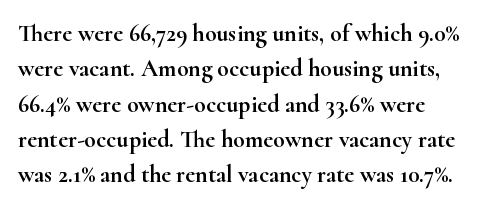
{"italic": "no", "underline": "no", "line_spacing": "normal", "line_spacing_ratio": 1.47, "letter_spacing": "normal", "letter_spacing_em": 0.0, "glyph_px": 24}
